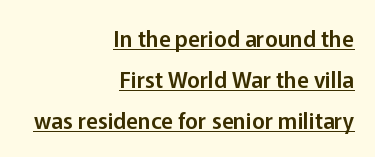
Q: Is the text italic (slanted)? A: No, it is upright.
Q: Is the text underlined? A: Yes.
Q: How is the paragraph aligned? A: Right-aligned.
Q: Is the spacing between letters normal or unusually wide? A: Normal.
